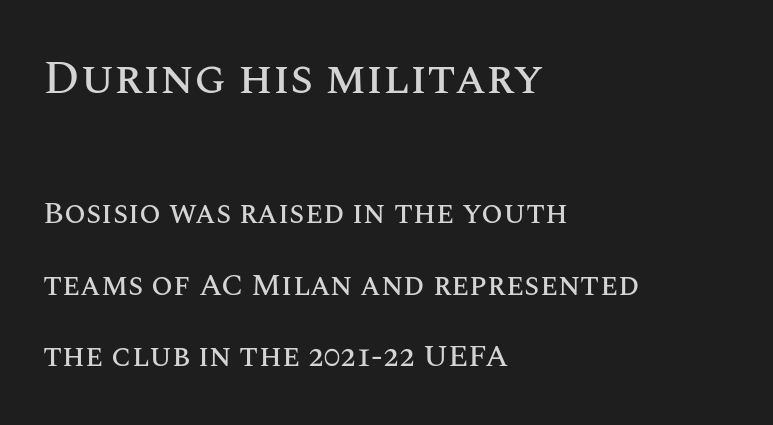
{"italic": "no", "width": "normal", "stroke_contrast": "medium", "x_height": "large", "monospaced": "no", "underline": "no", "align": "left", "line_spacing": "loose", "line_spacing_ratio": 2.32, "letter_spacing": "normal", "letter_spacing_em": 0.0, "larger_block": "first", "size_ratio": 1.52, "glyph_px": 47}
